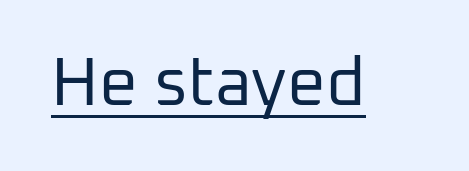
Q: Is the text bold? A: No.
Q: Is the text italic (slanted)? A: No, it is upright.
Q: Is the typeface a serif or a sans-serif typeface? A: Sans-serif.
Q: Is the text underlined? A: Yes.
Q: Is the spacing between letters normal or unusually wide? A: Normal.
Q: Width (condensed, normal, or wide)? A: Normal.
Q: Stroke contrast? A: Low.
Q: x-height? A: Medium.
Q: Monospaced? A: No.
